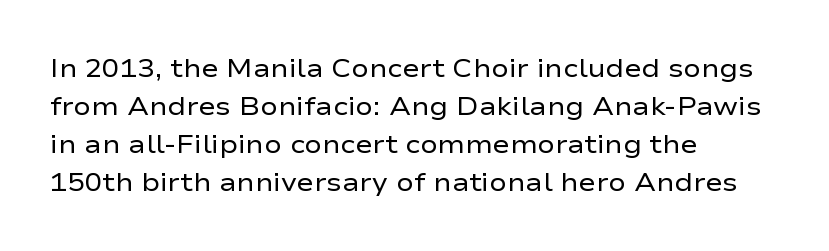
{"italic": "no", "bold": "no", "underline": "no", "align": "left", "line_spacing": "normal", "line_spacing_ratio": 1.46, "letter_spacing": "normal", "letter_spacing_em": 0.0, "glyph_px": 26}
